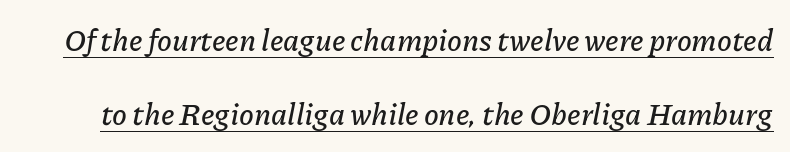
{"italic": "yes", "lean": "right", "slant_degrees": 11, "width": "normal", "stroke_contrast": "low", "x_height": "medium", "monospaced": "no", "underline": "yes", "line_spacing": "loose", "line_spacing_ratio": 2.46, "letter_spacing": "normal", "letter_spacing_em": 0.0, "glyph_px": 30}
